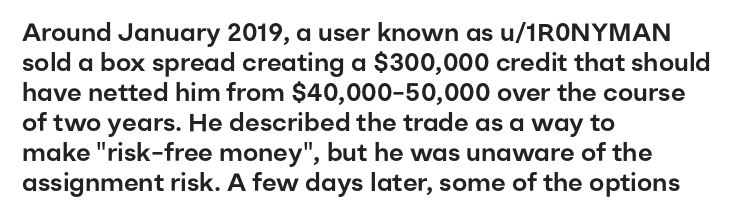
Italic? Not at all — the glyphs are vertical. Only glyphs here, with clear space below each row. Does the copy run flush right? No — it runs flush left. The letters sit at their default tracking, neither squeezed nor spread.
